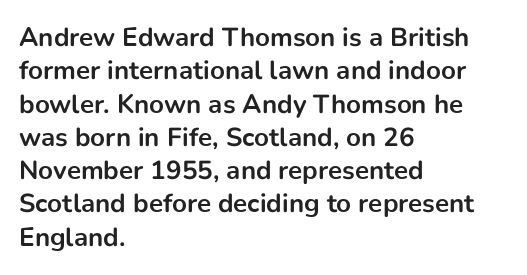
{"italic": "no", "bold": "yes", "underline": "no", "align": "left", "line_spacing": "normal", "line_spacing_ratio": 1.28, "letter_spacing": "normal", "letter_spacing_em": 0.0, "glyph_px": 26}
